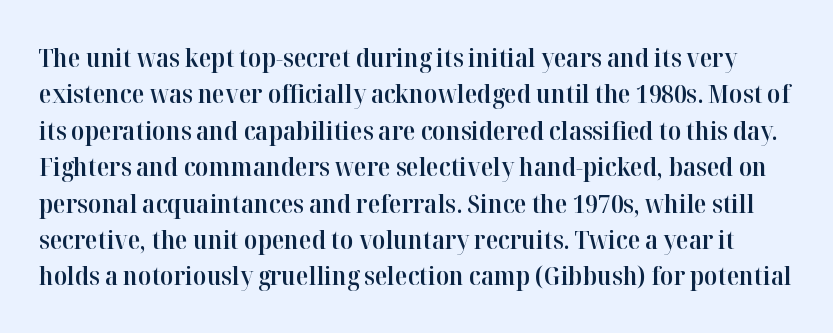
Q: Is the text bold? A: Semi-bold.
Q: Is the text italic (slanted)? A: No, it is upright.
Q: Is the text underlined? A: No.
Q: Is the spacing between letters normal or unusually wide? A: Normal.
Q: Is the spacing between lines tight, normal or loose? A: Normal.
